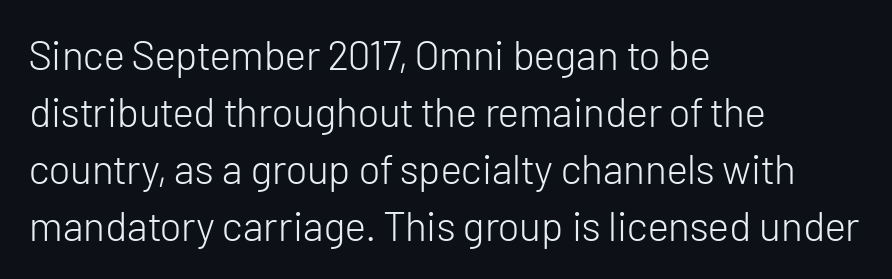
{"serif": "no", "italic": "no", "bold": "no", "weight": "light", "width": "normal", "stroke_contrast": "low", "x_height": "medium", "monospaced": "no", "underline": "no", "align": "left", "line_spacing": "normal", "line_spacing_ratio": 1.39, "letter_spacing": "normal", "letter_spacing_em": 0.0, "glyph_px": 41}
